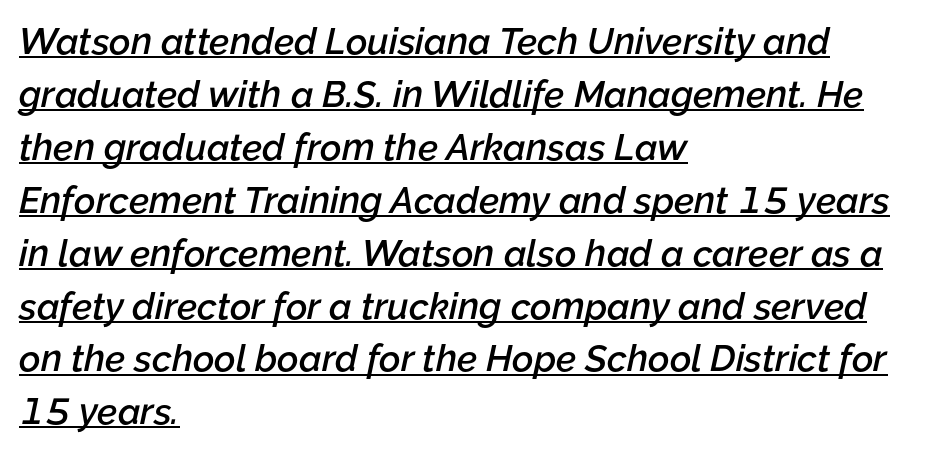
{"italic": "yes", "lean": "right", "slant_degrees": 12, "bold": "semi", "weight": "semibold", "width": "normal", "stroke_contrast": "low", "x_height": "medium", "monospaced": "no", "underline": "yes", "align": "left", "line_spacing": "normal", "line_spacing_ratio": 1.43, "letter_spacing": "normal", "letter_spacing_em": 0.0, "glyph_px": 37}
